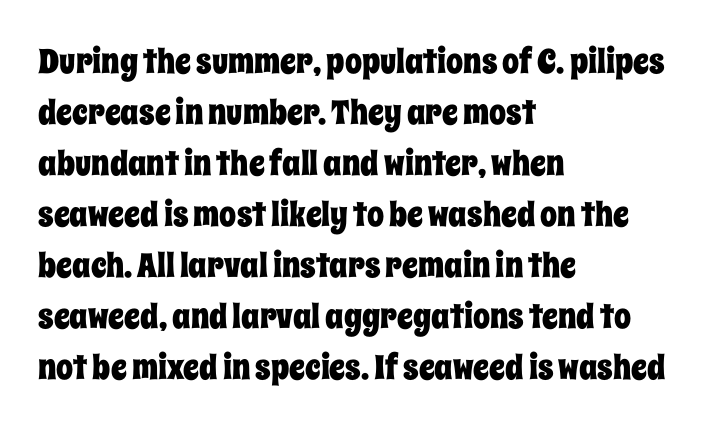
The image shows 34 px condensed type, upright; set left-aligned, normal line spacing (1.5x), normal letter spacing, not underlined; low stroke contrast and a large x-height.
